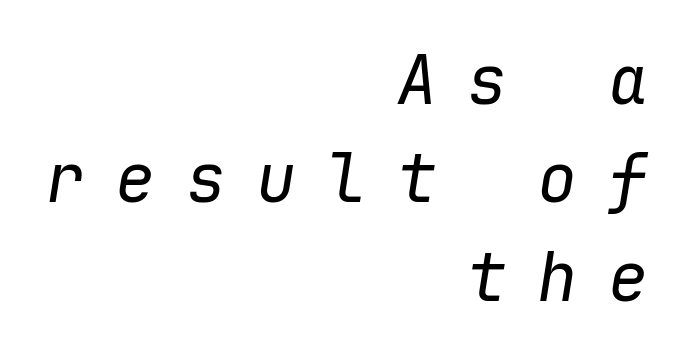
The image shows 67 px regular-weight type, italic (leaning right), monospaced; set right-aligned, normal line spacing (1.47x), unusually wide letter spacing (+0.45 em), not underlined; low stroke contrast and a medium x-height.
